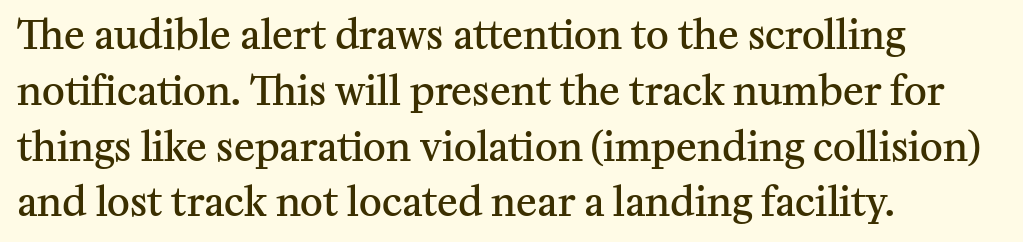
Note the varied advance widths — an 'i' is clearly narrower than an 'm'. Glance below the letters and you will spot only blank space. The lines are quadded left. Weight check: semibold — heavier than regular, not quite bold. Between one letter and the next there's only the usual sliver of space. What kind of face is this? One with serifs.
